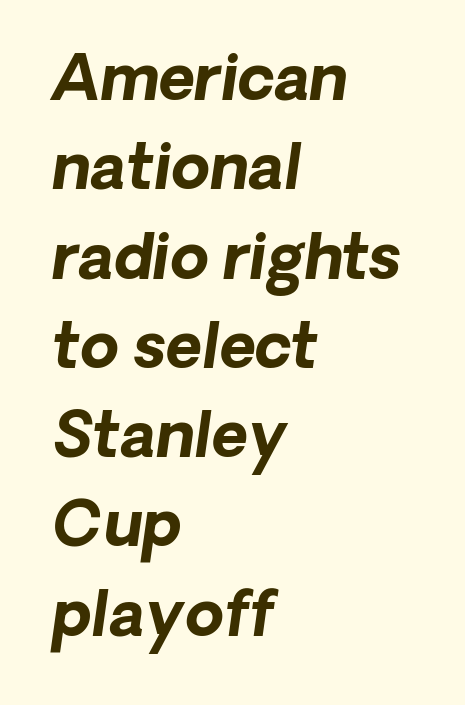
Q: Is the text bold? A: Yes.
Q: Is the text italic (slanted)? A: Yes, it leans right by about 8 degrees.
Q: Is the text underlined? A: No.
Q: How is the paragraph aligned? A: Left-aligned.
Q: Is the spacing between letters normal or unusually wide? A: Normal.
Q: Is the spacing between lines tight, normal or loose? A: Normal.
Q: Width (condensed, normal, or wide)? A: Normal.
Q: Stroke contrast? A: Low.
Q: x-height? A: Medium.
Q: Monospaced? A: No.
